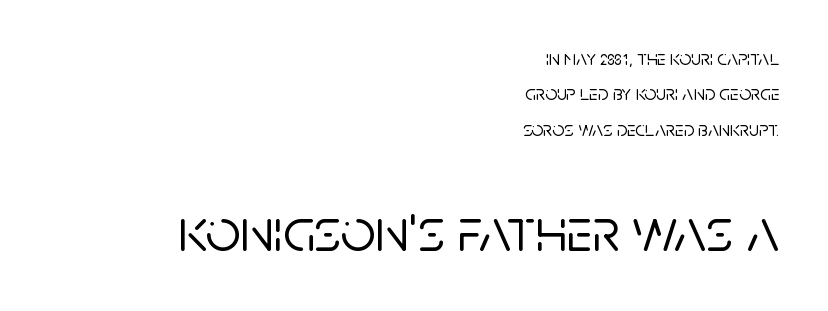
Default kerning and tracking; the words read as compact shapes. You get the small type first, then a jump to larger type. Looks like regular typesetting: each glyph gets only the width it needs. These lines are composed in type without serifs. Type without underlining.
